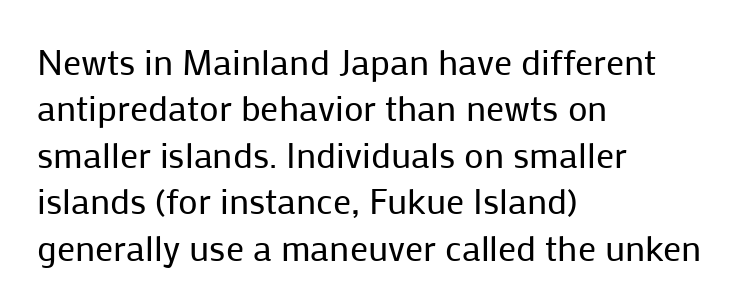
The image shows 36 px regular-weight sans-serif type, upright; set left-aligned, normal line spacing (1.29x), normal letter spacing, not underlined; low stroke contrast and a medium x-height.
